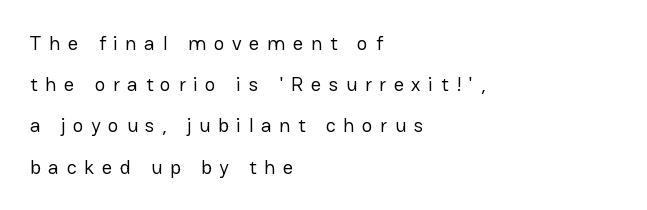
Does extra space separate the letters? Yes, quite a lot of it. Stems and bowls with no extra thickness — not bold. The ragged edge is on the right, which tells us the setting is flush left. Vertical spacing — loose.
